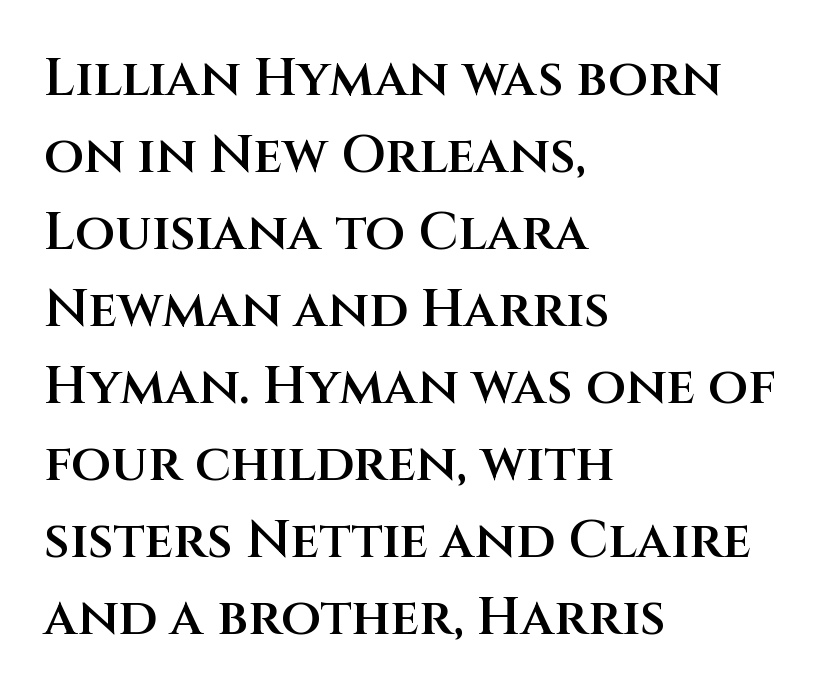
Q: Is the text bold? A: Semi-bold.
Q: Is the text italic (slanted)? A: No, it is upright.
Q: Is the typeface a serif or a sans-serif typeface? A: Sans-serif.
Q: Is the text underlined? A: No.
Q: How is the paragraph aligned? A: Left-aligned.
Q: Is the spacing between letters normal or unusually wide? A: Normal.
Q: Is the spacing between lines tight, normal or loose? A: Normal.
Q: Width (condensed, normal, or wide)? A: Normal.
Q: Stroke contrast? A: Medium.
Q: x-height? A: Large.
Q: Monospaced? A: No.
